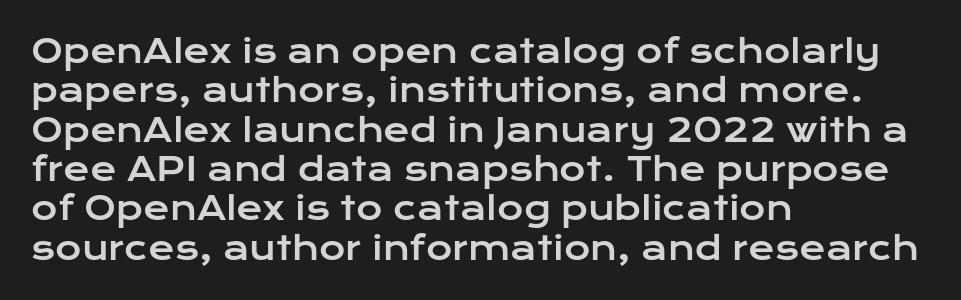
Does the type have serifs? No, each stem ends abruptly. Unmarked baselines from the first word to the last. You could not count columns in this text — the font is proportionally spaced. Tracking value appears to be zero — textbook default spacing.
